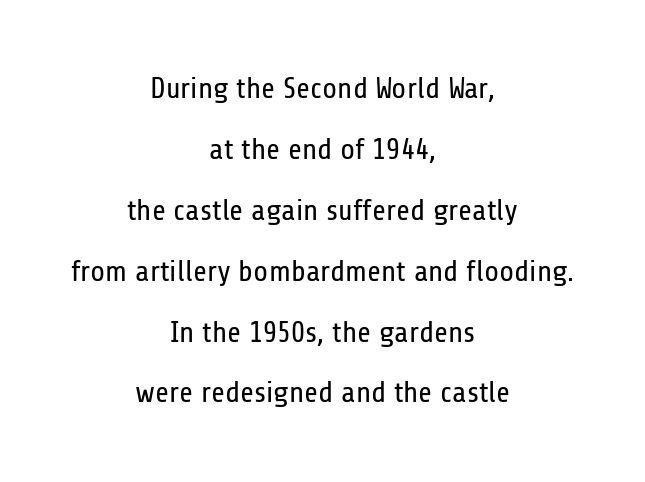
Teacher's note: observe the equal gaps on both sides — that is centered alignment. Any mark beneath the type? The region is blank. The face used here is proportionally spaced, like ordinary book or web type. Summary of vertical rhythm: relaxed, with wide interline spacing.
